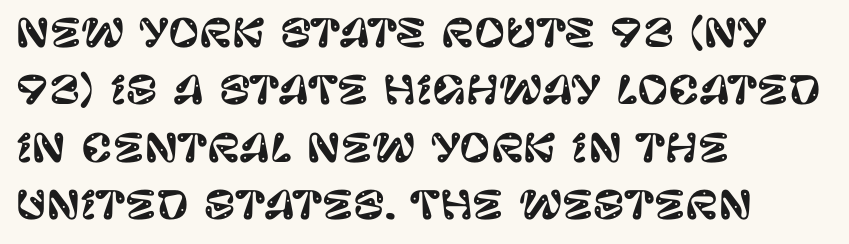
These lines are composed in type without serifs. One-word summary of the alignment: left. Inter-character spacing is left at the font's built-in metrics. Honestly, there is no underline to notice here at all. Vertically, the passage feels balanced, rows spaced as you'd expect.
